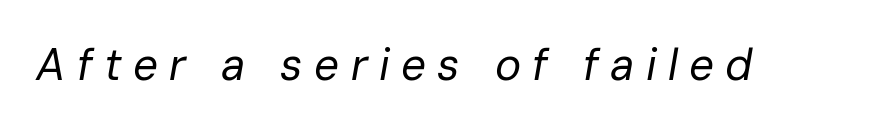
{"italic": "yes", "lean": "right", "slant_degrees": 10, "bold": "no", "weight": "regular", "width": "normal", "stroke_contrast": "low", "x_height": "medium", "monospaced": "no", "underline": "no", "letter_spacing": "wide", "letter_spacing_em": 0.26, "glyph_px": 44}
